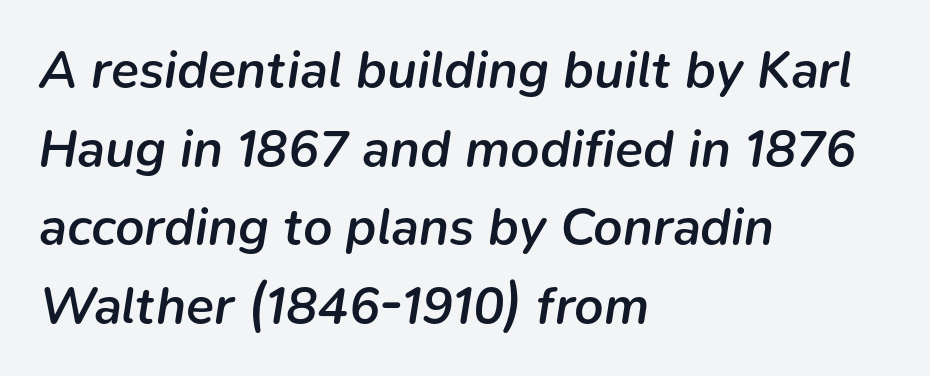
The image shows 52 px semibold type, italic (leaning right); set left-aligned, normal line spacing (1.51x), normal letter spacing, not underlined; low stroke contrast and a medium x-height.
